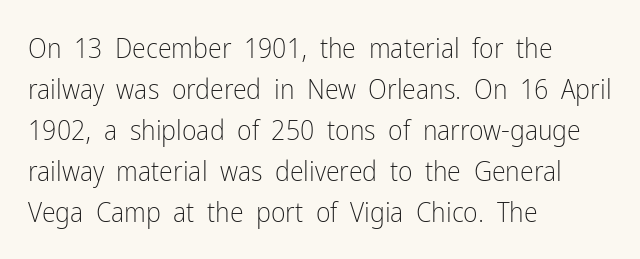
The image shows 28 px light, condensed sans-serif type, upright; set left-aligned, normal line spacing (1.46x), normal letter spacing, not underlined; low stroke contrast and a medium x-height.
